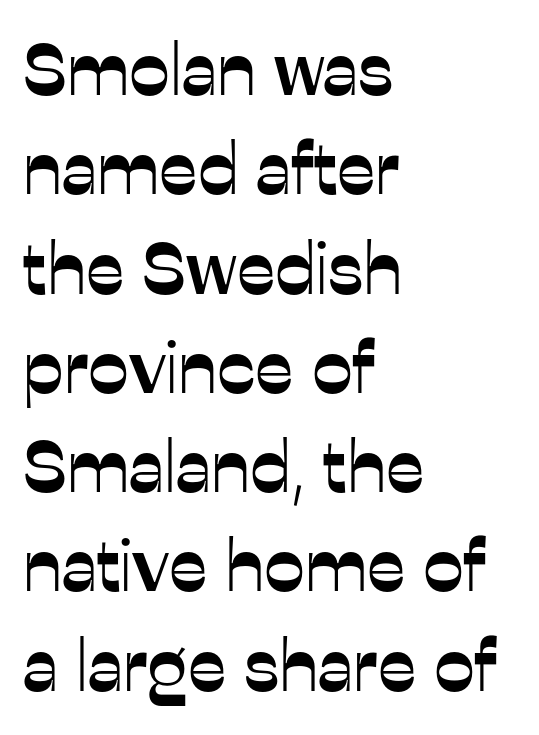
{"serif": "no", "italic": "no", "width": "normal", "stroke_contrast": "low", "x_height": "medium", "monospaced": "no", "underline": "no", "align": "left", "line_spacing": "normal", "line_spacing_ratio": 1.36, "letter_spacing": "normal", "letter_spacing_em": 0.0, "glyph_px": 73}
